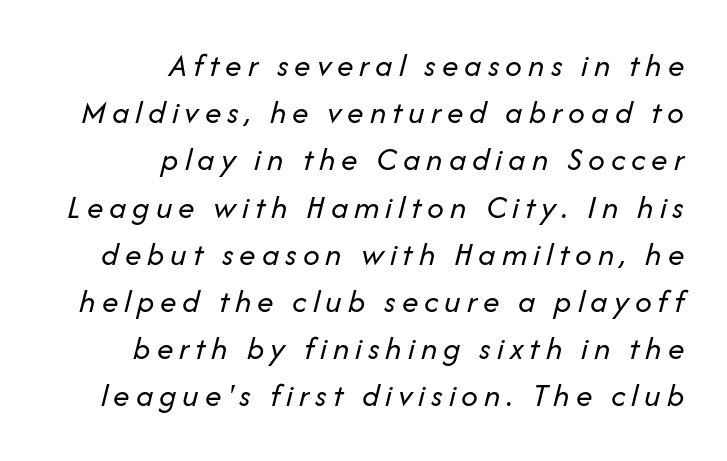
If you measured baseline to baseline, you'd find a middling distance. Bold? No — there's no thickening of the strokes. Think of a printed novel: that variable character pitch is what you see here. In terms of posture, this sample is oblique. The foot of each line stays bare and open.
